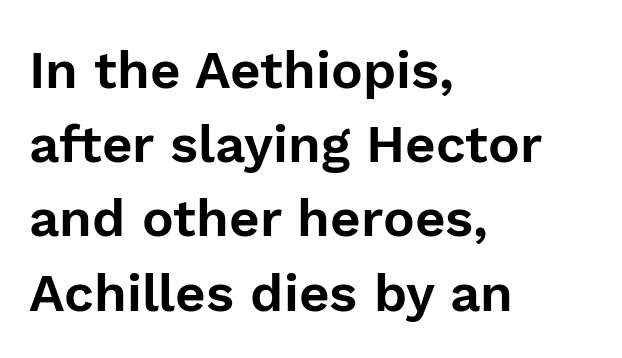
The image shows 53 px sans-serif type, upright; set left-aligned, normal line spacing (1.4x), normal letter spacing, not underlined; low stroke contrast and a medium x-height.
